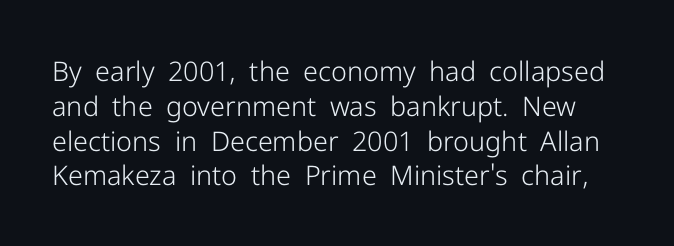
The image shows 27 px text type, upright; set normal line spacing (1.29x), normal letter spacing, not underlined.
